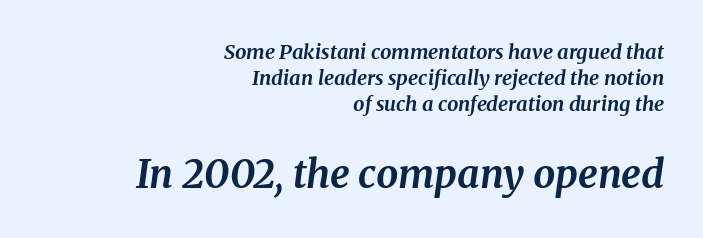
{"serif": "yes", "italic": "yes", "lean": "right", "slant_degrees": 8, "bold": "yes", "weight": "bold", "width": "normal", "stroke_contrast": "medium", "x_height": "medium", "monospaced": "no", "underline": "no", "align": "right", "line_spacing": "normal", "line_spacing_ratio": 1.31, "letter_spacing": "normal", "letter_spacing_em": 0.0, "larger_block": "second", "size_ratio": 1.95, "glyph_px": 39}
